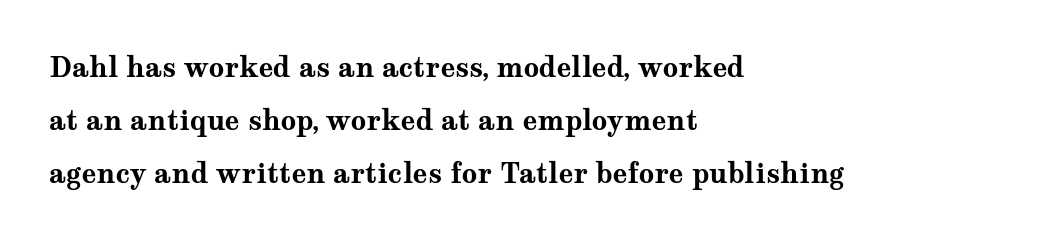
The image shows 27 px bold type, upright; set left-aligned, loose line spacing (1.96x), normal letter spacing, not underlined.
